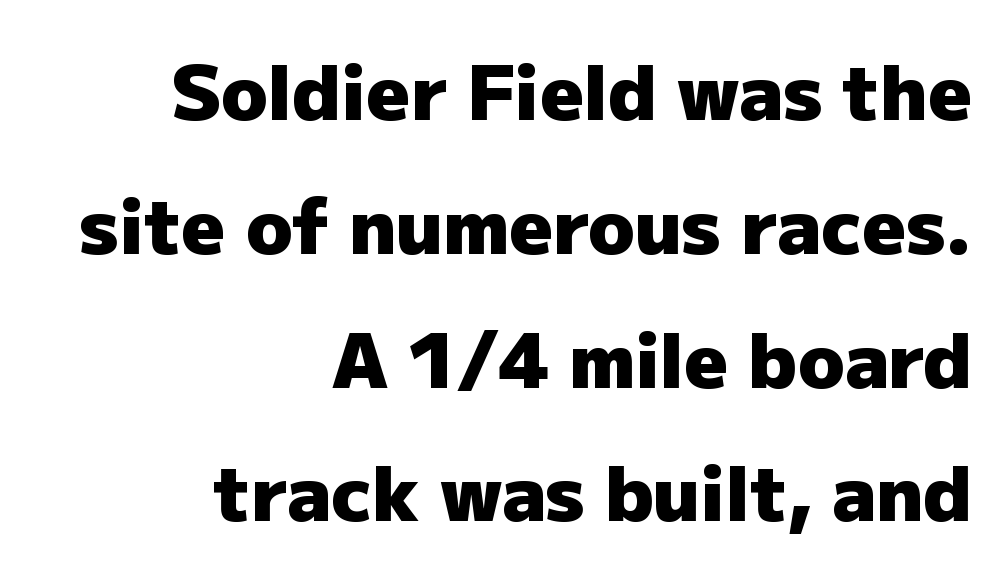
Caption: standard tracking, unaltered. Each letter keeps its own natural width here, so spacing adapts to shape. A sans-serif font was chosen for this passage. Plain, unruled lines of type.
